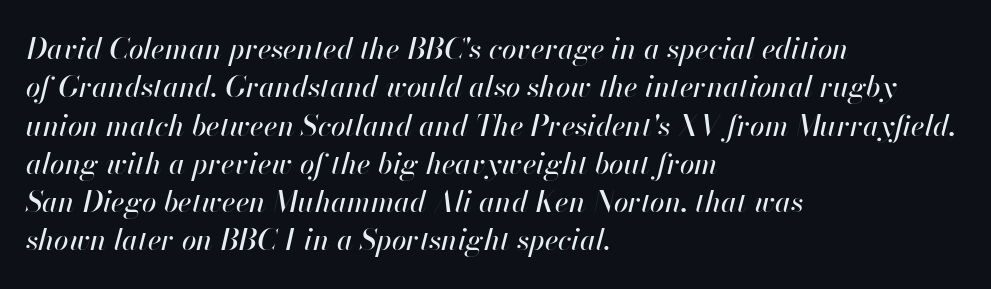
The image shows 29 px text type, italic (leaning right); set left-aligned, normal line spacing (1.32x), normal letter spacing, not underlined; high stroke contrast and a small x-height.
